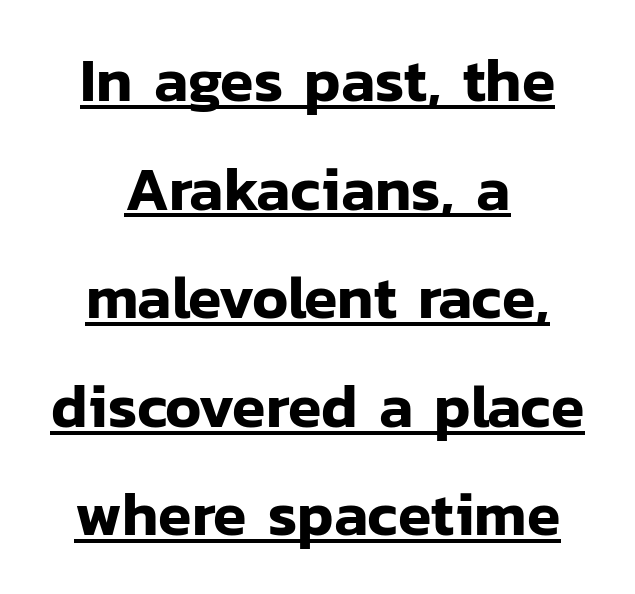
The image shows 61 px sans-serif type, upright; set centered, line spacing 1.78x, normal letter spacing, underlined; low stroke contrast and a medium x-height.
